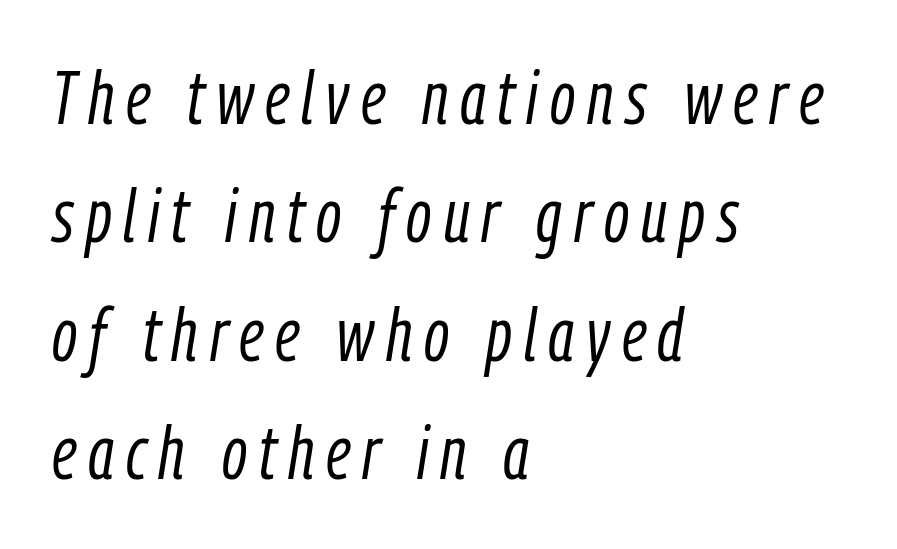
The image shows 74 px light, condensed type, italic (leaning right); set left-aligned, normal line spacing (1.6x), not underlined; low stroke contrast and a medium x-height.
